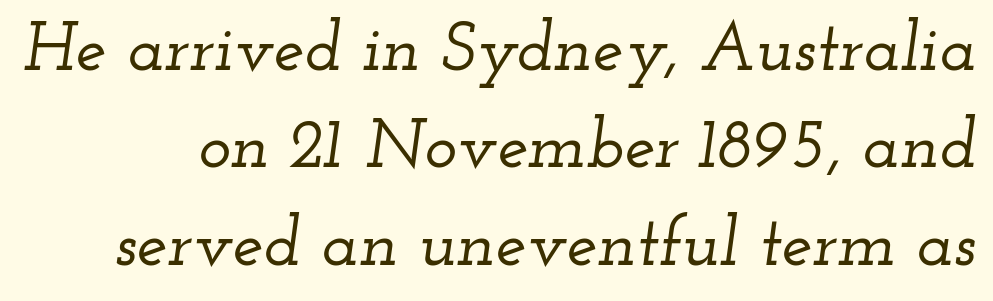
Q: Is the text italic (slanted)? A: Yes, it leans right by about 12 degrees.
Q: Is the typeface a serif or a sans-serif typeface? A: Serif.
Q: Is the text underlined? A: No.
Q: Is the spacing between letters normal or unusually wide? A: Normal.
Q: Is the spacing between lines tight, normal or loose? A: Normal.
Q: Width (condensed, normal, or wide)? A: Wide.
Q: Stroke contrast? A: Low.
Q: x-height? A: Small.
Q: Monospaced? A: No.
